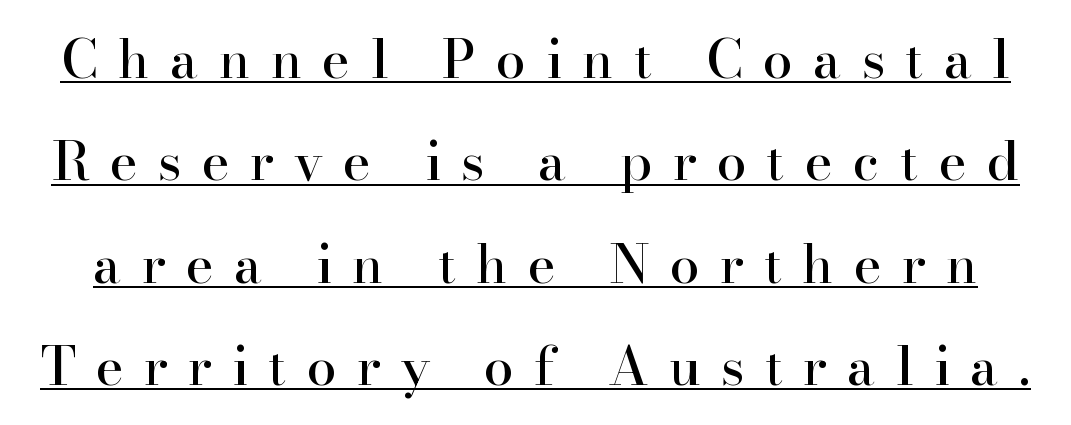
The image shows 53 px serif type, upright; set loose line spacing (1.93x), unusually wide letter spacing (+0.38 em), underlined; high stroke contrast and a small x-height.
